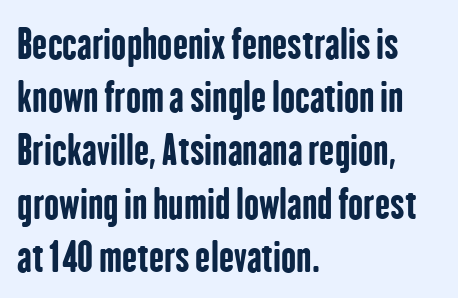
Designer's note — italics off, roman on. You could call the tracking neutral — neither tight nor loose. A normal amount of white space separates one row of letters from the next. Regarding serifs, this sample does without them. This sample has the flowing, uneven cadence of proportional lettering.
